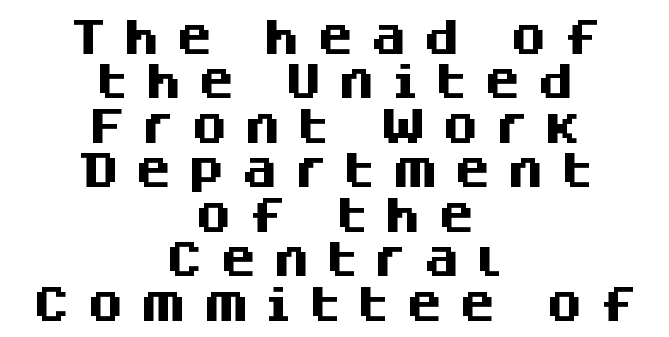
{"serif": "no", "italic": "no", "bold": "yes", "weight": "heavy", "width": "normal", "stroke_contrast": "medium", "x_height": "large", "monospaced": "no", "underline": "no", "align": "center", "line_spacing_ratio": 1.17, "letter_spacing": "wide", "letter_spacing_em": 0.4, "glyph_px": 38}
